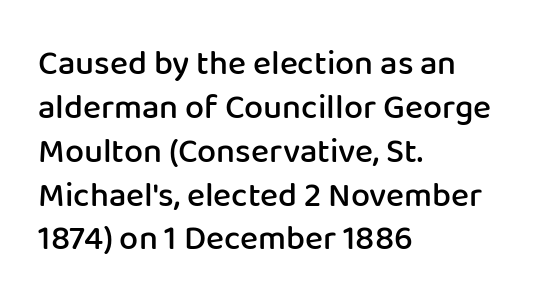
The rag falls on the right side of this text block. On the weight axis this lands at semibold, roughly 600. Underlining? Definitely not there. Vertical strokes here are truly vertical. Baseline-to-baseline distance is the conventional proportion of letter height.
